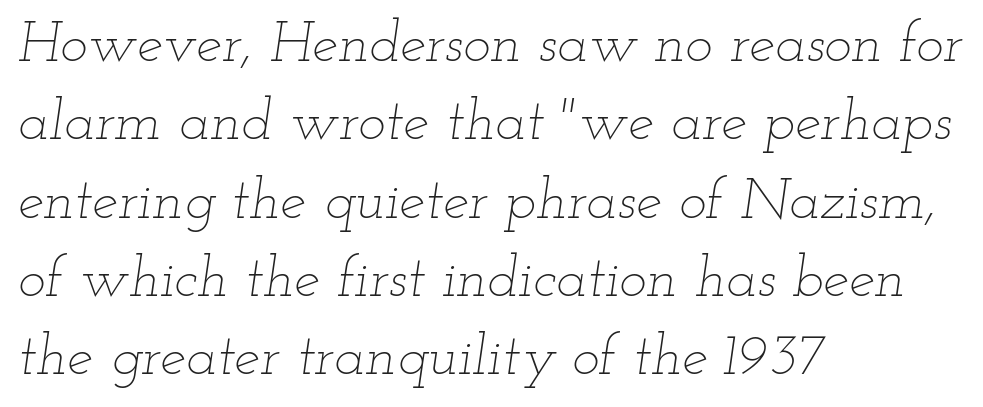
Q: Is the text bold? A: No.
Q: Is the text italic (slanted)? A: Yes, it leans right by about 12 degrees.
Q: Is the text underlined? A: No.
Q: How is the paragraph aligned? A: Left-aligned.
Q: Is the spacing between letters normal or unusually wide? A: Normal.
Q: Is the spacing between lines tight, normal or loose? A: Normal.
Q: Width (condensed, normal, or wide)? A: Wide.
Q: Stroke contrast? A: Low.
Q: x-height? A: Small.
Q: Monospaced? A: No.
